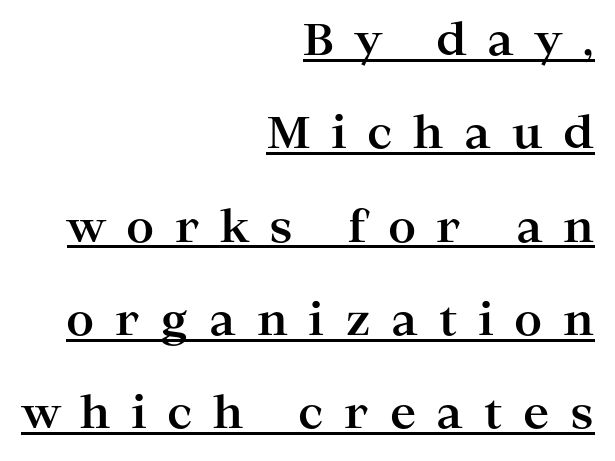
The image shows 44 px bold, wide serif type, upright; set right-aligned, loose line spacing (2.12x), unusually wide letter spacing (+0.47 em), underlined; high stroke contrast and a medium x-height.
